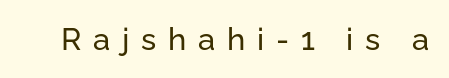
A typesetter would label this face a sans. Each letter keeps its own natural width here, so spacing adapts to shape. Glance below the letters and you will spot only blank space. Every stem runs plumb, perpendicular to the baseline.
